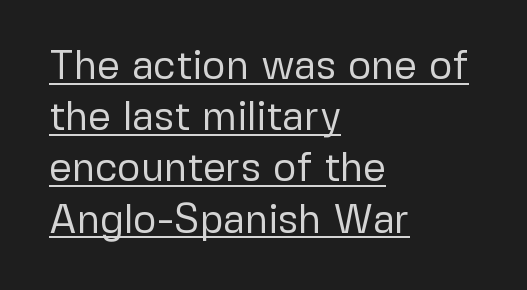
The image shows 40 px regular-weight sans-serif type, upright; set left-aligned, normal line spacing (1.28x), normal letter spacing, underlined; low stroke contrast and a medium x-height.
